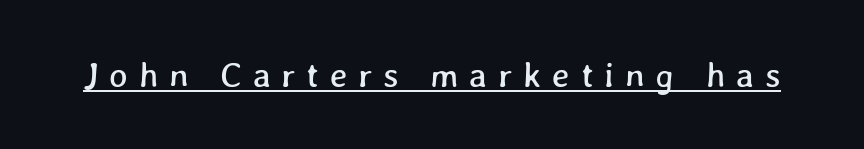
Q: Is the text underlined? A: Yes.
Q: Is the spacing between letters normal or unusually wide? A: Unusually wide.
Q: Width (condensed, normal, or wide)? A: Normal.
Q: Stroke contrast? A: Low.
Q: x-height? A: Medium.
Q: Monospaced? A: No.
